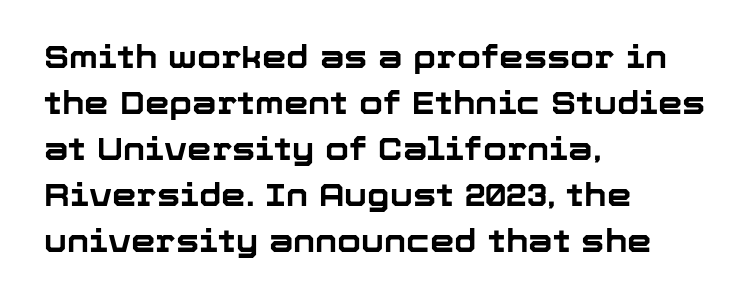
{"serif": "no", "italic": "no", "bold": "yes", "weight": "bold", "width": "normal", "stroke_contrast": "low", "x_height": "medium", "monospaced": "no", "underline": "no", "align": "left", "line_spacing": "normal", "line_spacing_ratio": 1.48, "letter_spacing": "normal", "letter_spacing_em": 0.0, "glyph_px": 31}
